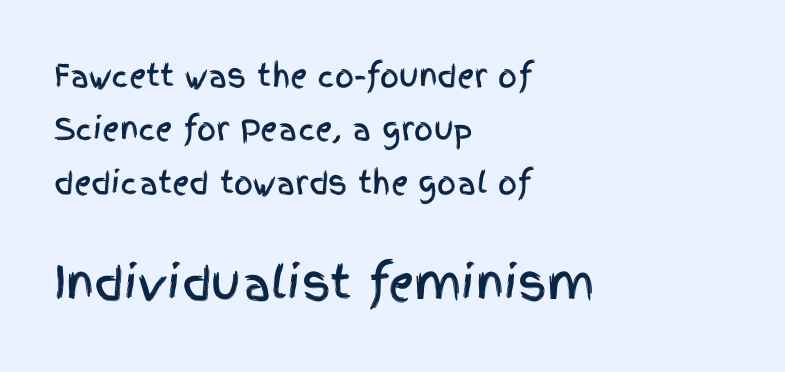
{"serif": "no", "italic": "no", "width": "condensed", "x_height": "large", "monospaced": "no", "underline": "no", "align": "left", "line_spacing_ratio": 1.78, "letter_spacing": "normal", "letter_spacing_em": 0.0, "larger_block": "second", "size_ratio": 1.5, "glyph_px": 45}
